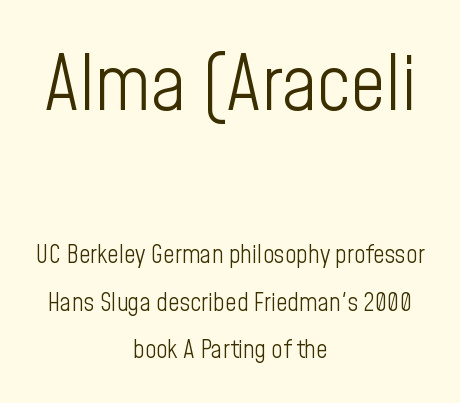
Every character sits straight up, as roman type does. This reads as an unemphasized weight, regular at the heaviest. Tracking value appears to be zero — textbook default spacing. A typesetter would call this proportional, since set widths differ per character. Are there feet on the stems? There aren't — it's a sans.
